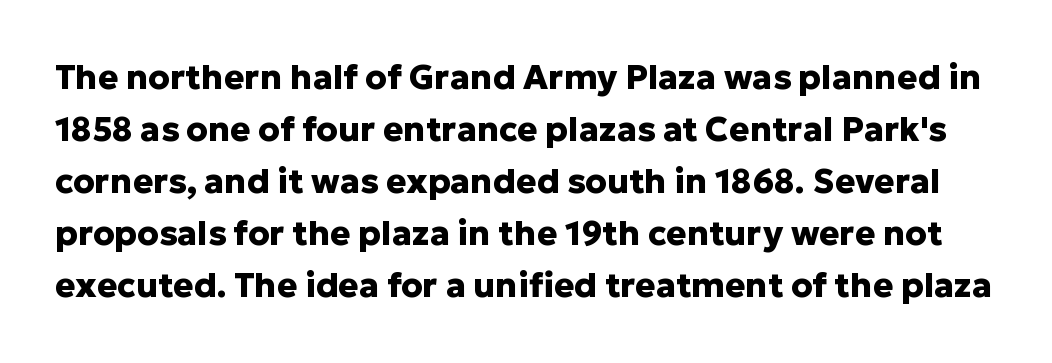
Q: Is the text bold? A: Yes.
Q: Is the text italic (slanted)? A: No, it is upright.
Q: Is the typeface a serif or a sans-serif typeface? A: Sans-serif.
Q: Is the text underlined? A: No.
Q: Is the spacing between letters normal or unusually wide? A: Normal.
Q: Is the spacing between lines tight, normal or loose? A: Normal.
Q: Width (condensed, normal, or wide)? A: Normal.
Q: Stroke contrast? A: Low.
Q: x-height? A: Medium.
Q: Monospaced? A: No.
